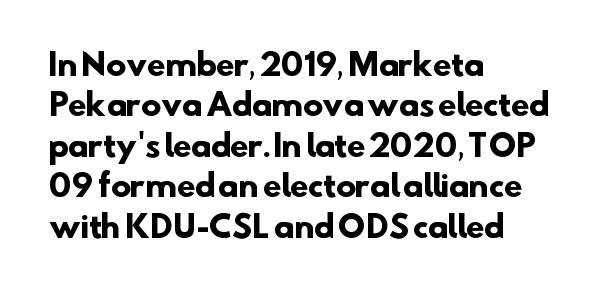
{"serif": "no", "bold": "yes", "weight": "heavy", "width": "normal", "stroke_contrast": "low", "x_height": "small", "monospaced": "no", "underline": "no", "align": "left", "line_spacing": "normal", "line_spacing_ratio": 1.35, "letter_spacing": "normal", "letter_spacing_em": 0.0, "glyph_px": 30}
